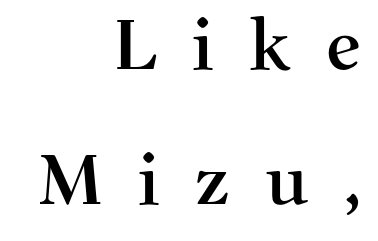
This block would shrink considerably if given ordinary leading; it's expanded now. This sample is right-justified, so line beginnings fall wherever the words allow. The gaps between neighbouring characters are conspicuously large. Every stem runs plumb, perpendicular to the baseline. You could not count columns in this text — the font is proportionally spaced.
